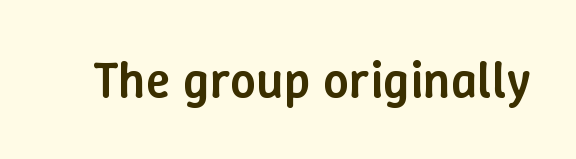
{"italic": "no", "bold": "semi", "weight": "semibold", "width": "normal", "stroke_contrast": "low", "x_height": "medium", "monospaced": "no", "underline": "no", "letter_spacing": "normal", "letter_spacing_em": 0.0, "glyph_px": 51}
